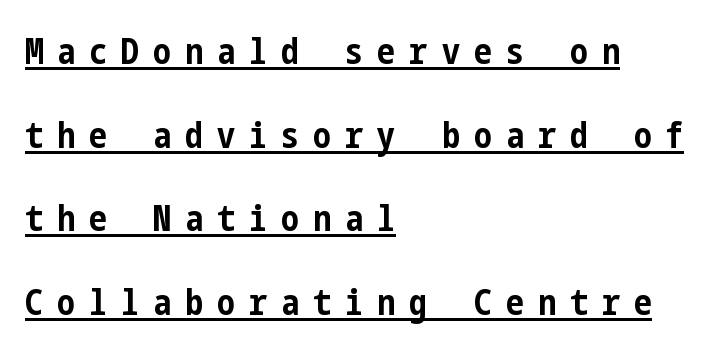
The typeface chosen for these lines omits serifs. This rendering uses left alignment, leaving the right contour irregular. Honestly, the letter spacing is so wide it's the main thing you notice. Chunky letters — that's bold for sure. Beneath each row of characters lies a ruled line.
